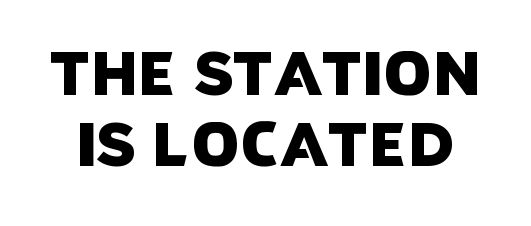
Nothing sits at the stroke ends, so this counts as sans-serif. The type is set solid horizontally, with unmodified tracking. Decoration check: the copy has no underline. Is this a fixed-width face? No — the glyphs have proportional, varying widths.
